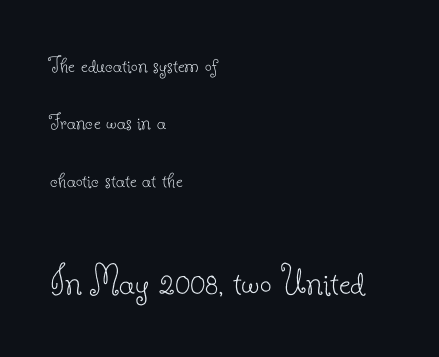
{"serif": "yes", "italic": "no", "bold": "no", "weight": "thin", "width": "normal", "stroke_contrast": "low", "x_height": "small", "monospaced": "no", "underline": "no", "align": "left", "line_spacing": "loose", "line_spacing_ratio": 2.39, "letter_spacing": "normal", "letter_spacing_em": 0.0, "larger_block": "second", "size_ratio": 1.75, "glyph_px": 42}
